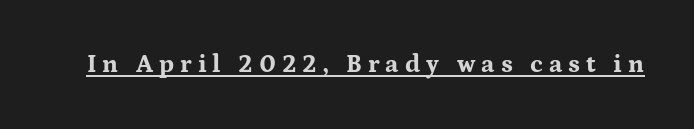
The image shows 25 px bold type, upright; set unusually wide letter spacing (+0.24 em), underlined.
